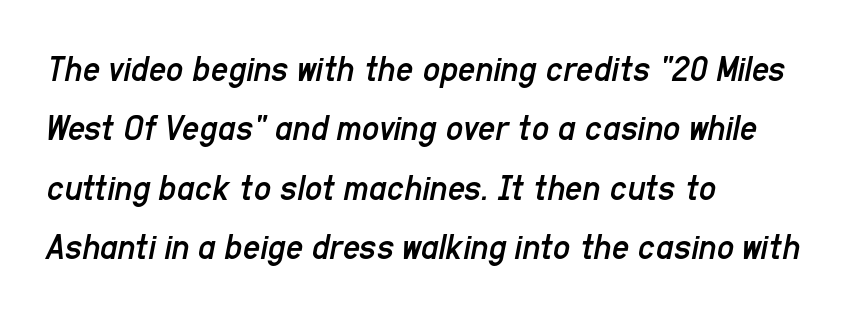
{"italic": "yes", "lean": "right", "slant_degrees": 11, "bold": "no", "weight": "regular", "width": "condensed", "stroke_contrast": "low", "x_height": "medium", "monospaced": "no", "underline": "no", "align": "left", "line_spacing": "normal", "line_spacing_ratio": 1.56, "letter_spacing": "normal", "letter_spacing_em": 0.0, "glyph_px": 38}
